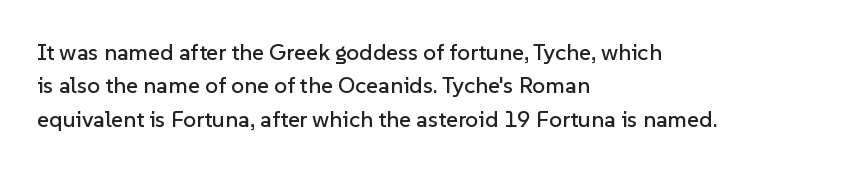
{"italic": "no", "underline": "no", "align": "left", "line_spacing": "normal", "line_spacing_ratio": 1.45, "letter_spacing": "normal", "letter_spacing_em": 0.0, "glyph_px": 23}
